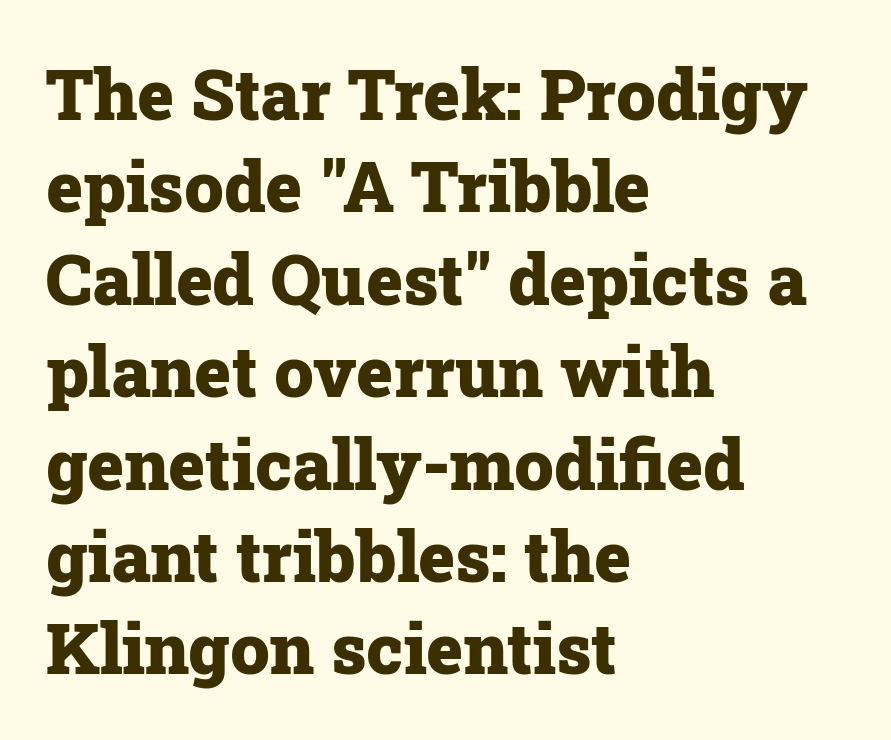
Q: Is the text bold? A: Yes.
Q: Is the text italic (slanted)? A: No, it is upright.
Q: Is the typeface a serif or a sans-serif typeface? A: Serif.
Q: Is the text underlined? A: No.
Q: How is the paragraph aligned? A: Left-aligned.
Q: Is the spacing between letters normal or unusually wide? A: Normal.
Q: Is the spacing between lines tight, normal or loose? A: Normal.
Q: Width (condensed, normal, or wide)? A: Normal.
Q: Stroke contrast? A: Low.
Q: x-height? A: Medium.
Q: Monospaced? A: No.
